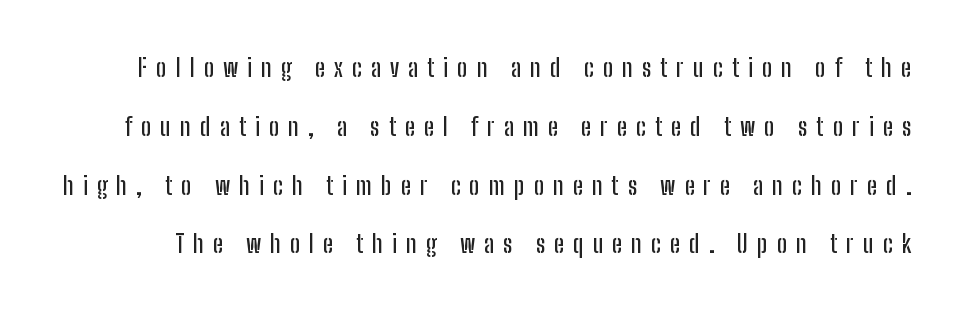
Q: Is the text italic (slanted)? A: No, it is upright.
Q: Is the text underlined? A: No.
Q: Is the spacing between letters normal or unusually wide? A: Unusually wide.
Q: Is the spacing between lines tight, normal or loose? A: Loose.
